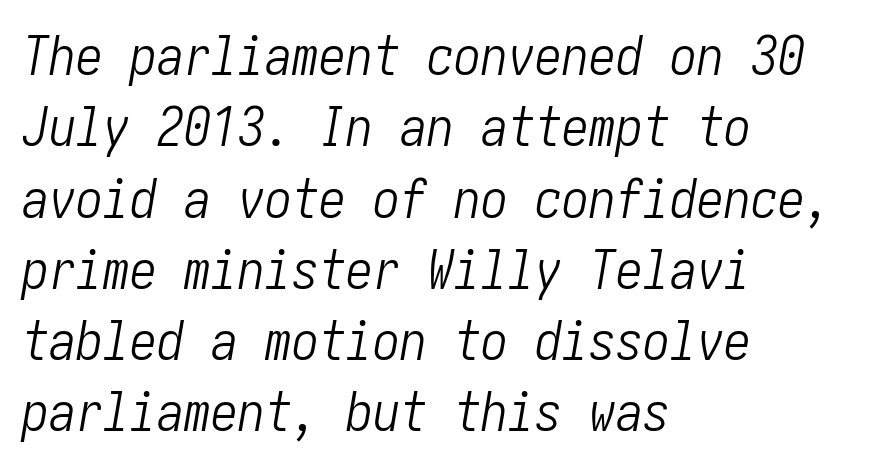
Q: Is the text bold? A: No.
Q: Is the text italic (slanted)? A: Yes, it leans right by about 10 degrees.
Q: Is the text underlined? A: No.
Q: How is the paragraph aligned? A: Left-aligned.
Q: Is the spacing between letters normal or unusually wide? A: Normal.
Q: Is the spacing between lines tight, normal or loose? A: Normal.
Q: Width (condensed, normal, or wide)? A: Condensed.
Q: Stroke contrast? A: Low.
Q: x-height? A: Medium.
